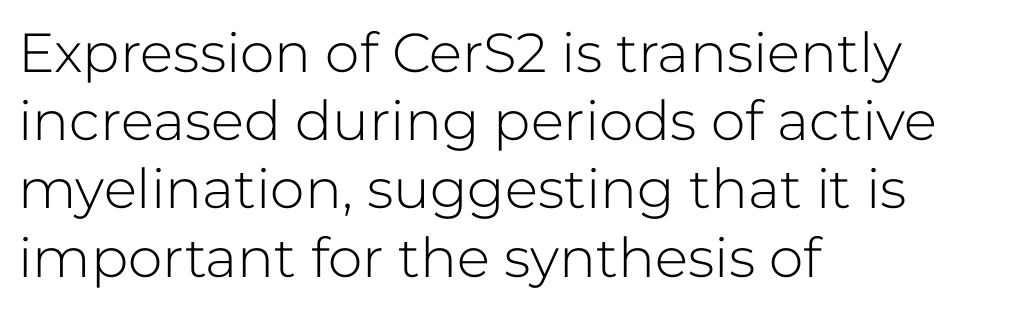
Q: Is the text bold? A: No.
Q: Is the text italic (slanted)? A: No, it is upright.
Q: Is the typeface a serif or a sans-serif typeface? A: Sans-serif.
Q: Is the text underlined? A: No.
Q: How is the paragraph aligned? A: Left-aligned.
Q: Is the spacing between letters normal or unusually wide? A: Normal.
Q: Width (condensed, normal, or wide)? A: Normal.
Q: Stroke contrast? A: Low.
Q: x-height? A: Medium.
Q: Monospaced? A: No.
